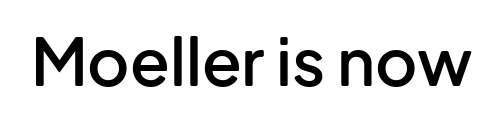
Q: Is the text bold? A: Semi-bold.
Q: Is the text italic (slanted)? A: No, it is upright.
Q: Is the typeface a serif or a sans-serif typeface? A: Sans-serif.
Q: Is the text underlined? A: No.
Q: Is the spacing between letters normal or unusually wide? A: Normal.
Q: Width (condensed, normal, or wide)? A: Normal.
Q: Stroke contrast? A: Low.
Q: x-height? A: Medium.
Q: Monospaced? A: No.
